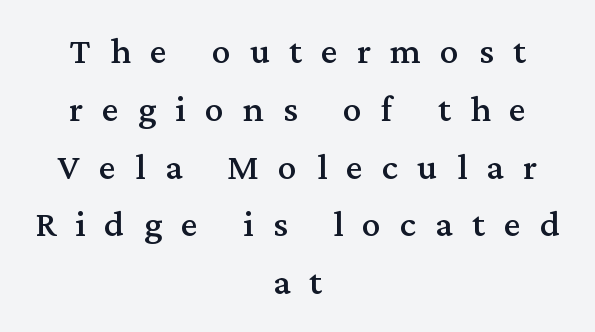
Q: Is the text italic (slanted)? A: No, it is upright.
Q: Is the typeface a serif or a sans-serif typeface? A: Serif.
Q: Is the text underlined? A: No.
Q: How is the paragraph aligned? A: Centered.
Q: Is the spacing between letters normal or unusually wide? A: Unusually wide.
Q: Is the spacing between lines tight, normal or loose? A: Normal.
Q: Width (condensed, normal, or wide)? A: Normal.
Q: Stroke contrast? A: Medium.
Q: x-height? A: Medium.
Q: Monospaced? A: No.
